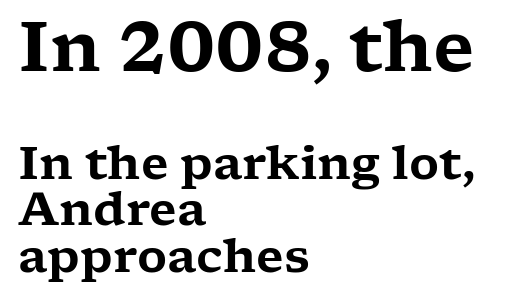
The image shows 69 px wide serif type, upright; set left-aligned, tight line spacing (1.01x), normal letter spacing, not underlined; the first (top) block is 1.5x larger; low stroke contrast and a medium x-height.
